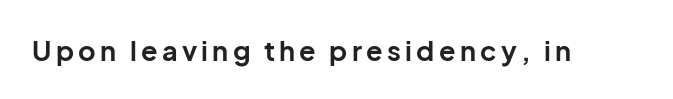
The image shows 27 px bold type, upright; set not underlined.
